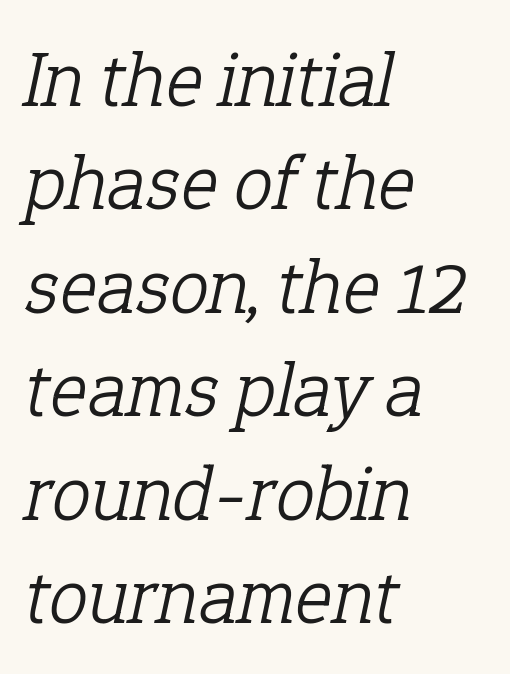
{"serif": "yes", "italic": "yes", "lean": "right", "slant_degrees": 12, "bold": "no", "weight": "light", "width": "normal", "stroke_contrast": "low", "x_height": "medium", "monospaced": "no", "underline": "no", "align": "left", "line_spacing": "normal", "line_spacing_ratio": 1.31, "letter_spacing": "normal", "letter_spacing_em": 0.0, "glyph_px": 79}
